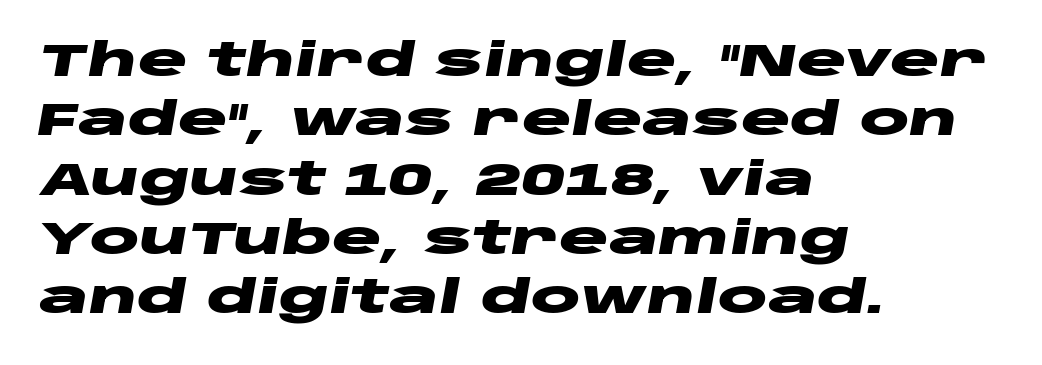
The image shows 46 px heavy, wide type, italic (leaning right); set left-aligned, normal line spacing (1.29x), normal letter spacing, not underlined; low stroke contrast and a large x-height.
